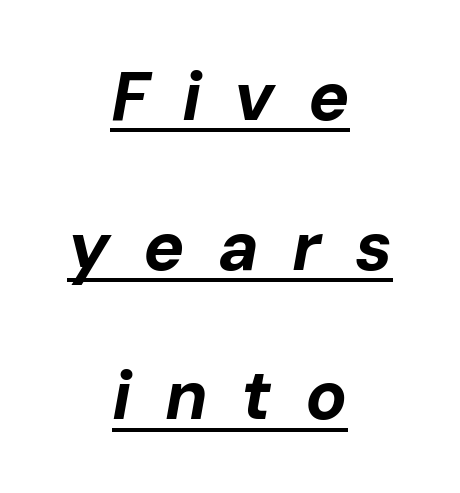
Q: Is the text bold? A: Yes.
Q: Is the text italic (slanted)? A: Yes, it leans right by about 10 degrees.
Q: Is the text underlined? A: Yes.
Q: How is the paragraph aligned? A: Centered.
Q: Is the spacing between letters normal or unusually wide? A: Unusually wide.
Q: Is the spacing between lines tight, normal or loose? A: Loose.
Q: Width (condensed, normal, or wide)? A: Normal.
Q: Stroke contrast? A: Low.
Q: x-height? A: Medium.
Q: Monospaced? A: No.
